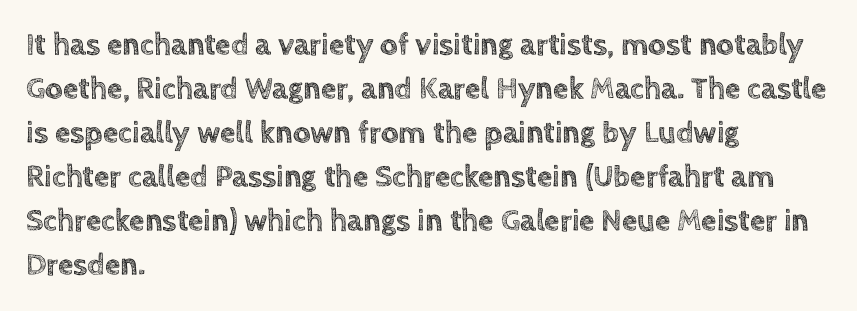
A typesetter would mark this as roman, not italic. The rendering uses a moderate line-height, typical for paragraphs. Clear beneath every line of the passage. Line beginnings align vertically; line endings do not. Spacing between characters is what you'd get straight out of the box. Is this a fixed-width face? No — the glyphs have proportional, varying widths.
